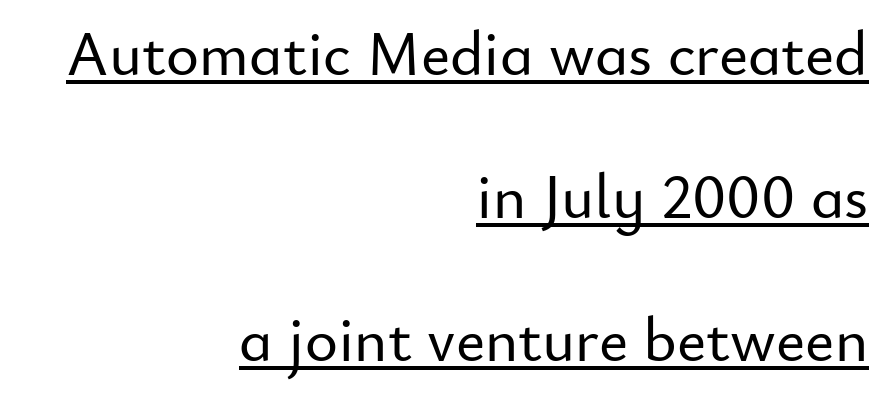
The specimen includes a rule beneath the text block's lines. Is the letter spacing exaggerated? No — it looks like the ordinary default. The rag falls on the left side of this text block. This sample uses a sans-serif face. Every stem runs plumb, perpendicular to the baseline. Regarding leading, the lines here are spaced well apart.
